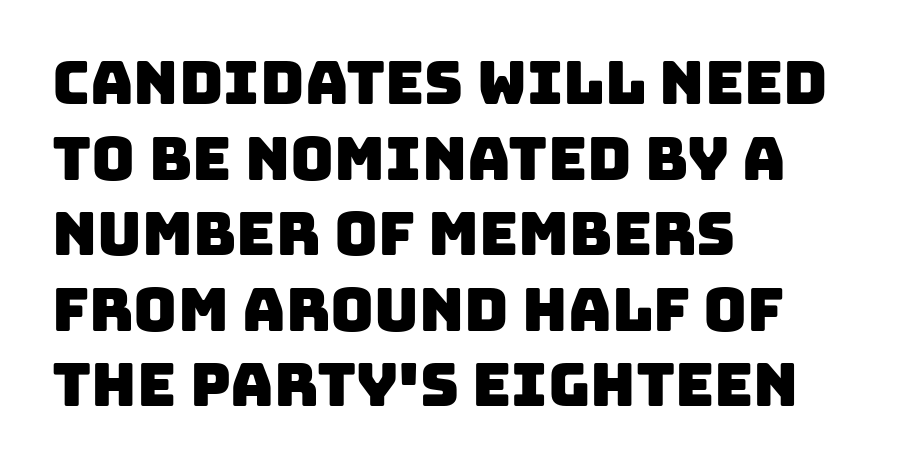
The font family rendered here belongs to the sans-serif group. A typesetter would call this proportional, since set widths differ per character. Standard letterfit; no display-style spreading of the glyphs. Compared with a centered layout, this one pins lines to the left instead.
